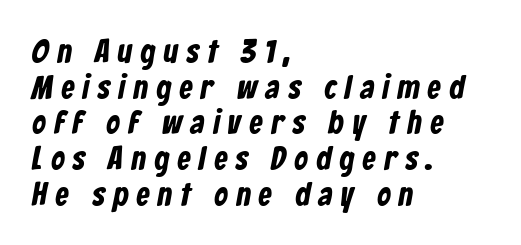
{"serif": "no", "width": "condensed", "stroke_contrast": "low", "x_height": "medium", "monospaced": "no", "underline": "no", "align": "left", "line_spacing": "tight", "line_spacing_ratio": 1.08, "letter_spacing": "wide", "letter_spacing_em": 0.26, "glyph_px": 33}
